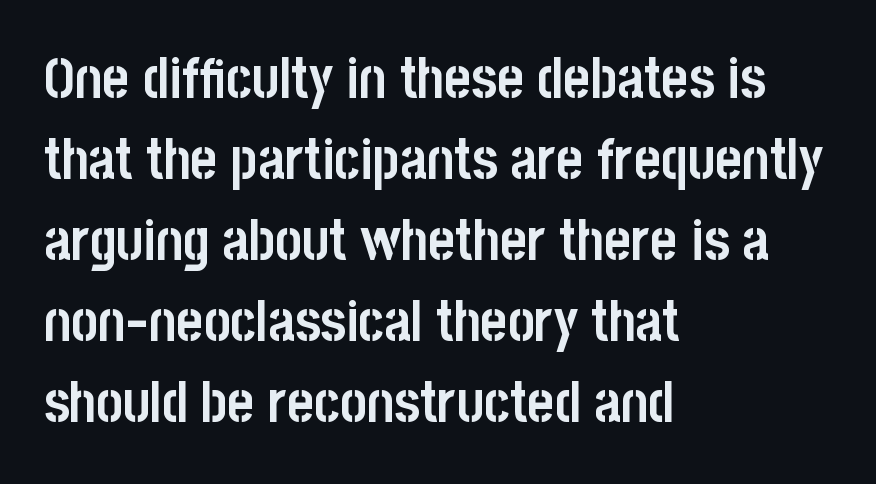
The image shows 57 px semibold, condensed sans-serif type, upright; set left-aligned, normal line spacing (1.42x), normal letter spacing, not underlined; low stroke contrast and a large x-height.
